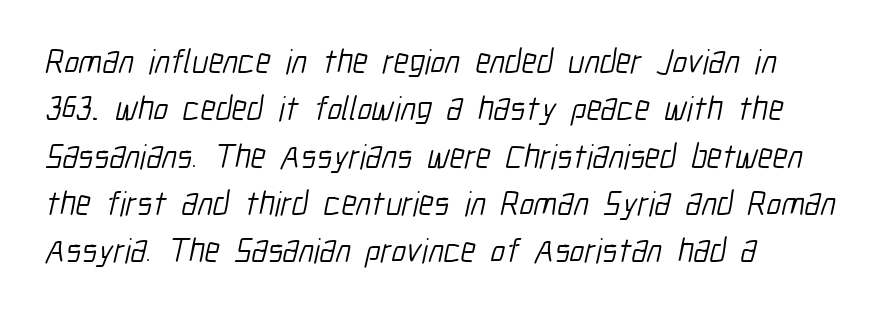
The image shows 34 px light, condensed sans-serif type; set left-aligned, normal line spacing (1.39x), normal letter spacing, not underlined; low stroke contrast and a medium x-height.
